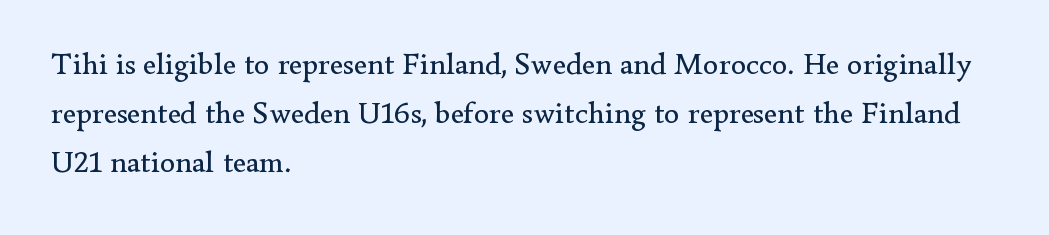
Q: Is the text bold? A: No.
Q: Is the text italic (slanted)? A: No, it is upright.
Q: Is the typeface a serif or a sans-serif typeface? A: Serif.
Q: Is the text underlined? A: No.
Q: How is the paragraph aligned? A: Left-aligned.
Q: Is the spacing between letters normal or unusually wide? A: Normal.
Q: Is the spacing between lines tight, normal or loose? A: Normal.
Q: Width (condensed, normal, or wide)? A: Normal.
Q: Stroke contrast? A: Low.
Q: x-height? A: Small.
Q: Monospaced? A: No.
